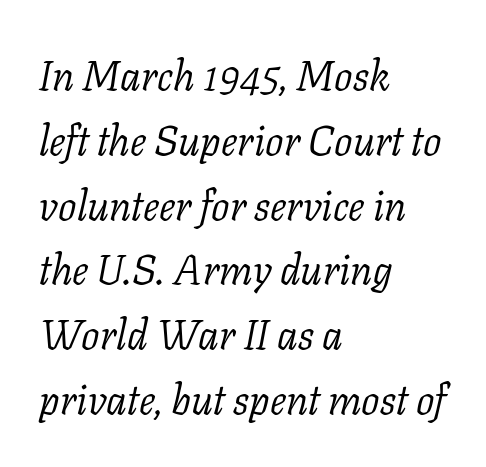
The image shows 41 px light serif type, italic (leaning right); set left-aligned, normal line spacing (1.58x), normal letter spacing, not underlined; low stroke contrast and a medium x-height.
